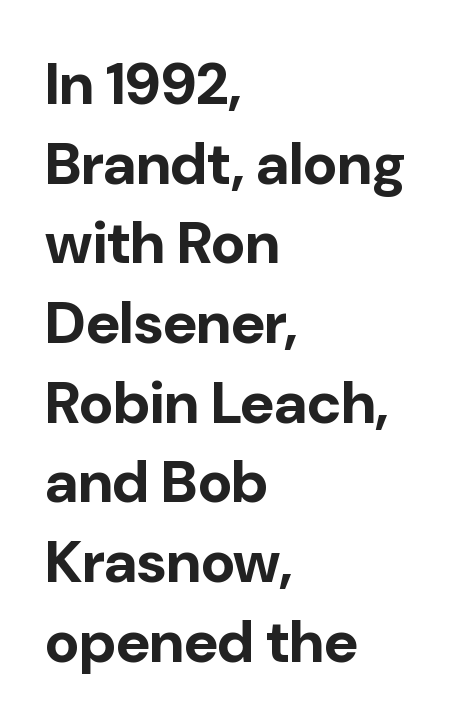
The image shows 59 px bold sans-serif type, upright; set left-aligned, normal line spacing (1.35x), normal letter spacing, not underlined; low stroke contrast and a medium x-height.
